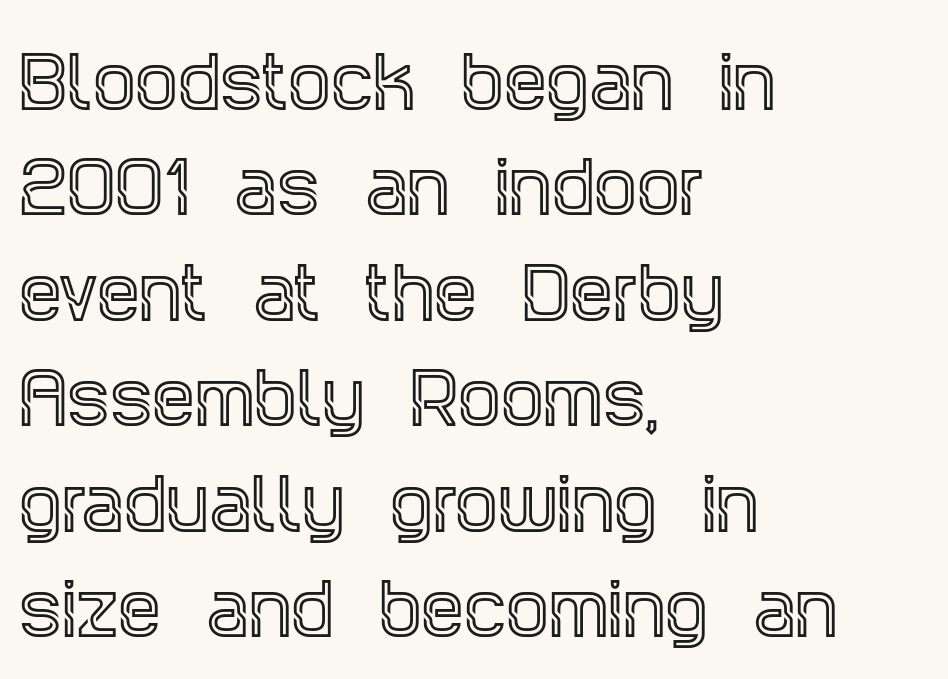
Q: Is the text italic (slanted)? A: No, it is upright.
Q: Is the typeface a serif or a sans-serif typeface? A: Serif.
Q: Is the text underlined? A: No.
Q: How is the paragraph aligned? A: Left-aligned.
Q: Is the spacing between letters normal or unusually wide? A: Normal.
Q: Is the spacing between lines tight, normal or loose? A: Normal.
Q: Width (condensed, normal, or wide)? A: Condensed.
Q: x-height? A: Large.
Q: Monospaced? A: No.
